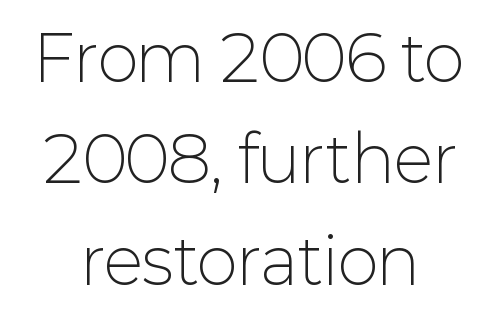
I'd call this a sans setting — the letters go barefoot. Each letter keeps its own natural width here, so spacing adapts to shape. Think standard paragraph weight, or any step lighter than that. Does the lettering tilt? It doesn't — this is upright.
